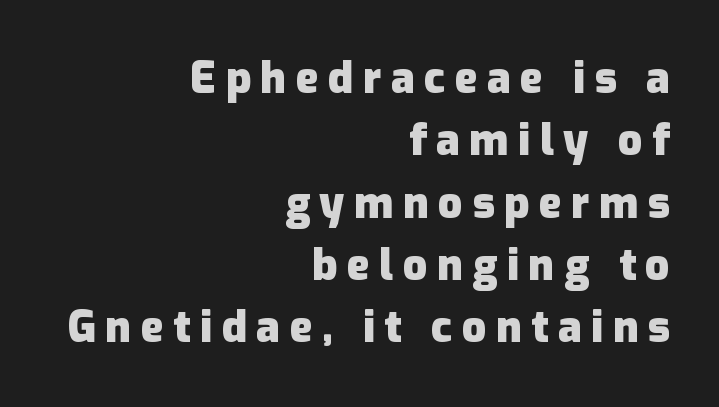
Quick note: interline space is typical. A typesetter would call this proportional, since set widths differ per character. The paragraph shown leans on its right margin. This sample uses an upright cut, with every glyph sitting square on the baseline.
